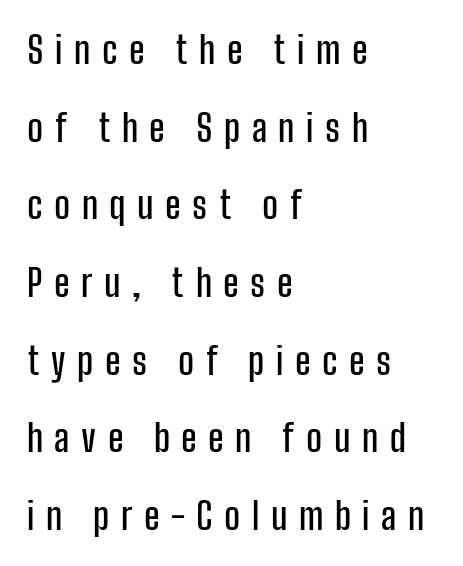
The image shows 37 px condensed sans-serif type, upright; set left-aligned, loose line spacing (2.1x), unusually wide letter spacing (+0.31 em), not underlined; low stroke contrast and a medium x-height.
